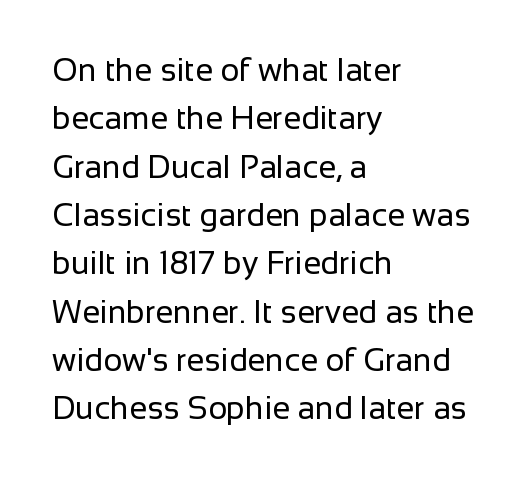
The image shows 32 px regular-weight sans-serif type, upright; set left-aligned, normal line spacing (1.51x), normal letter spacing, not underlined; low stroke contrast and a medium x-height.
